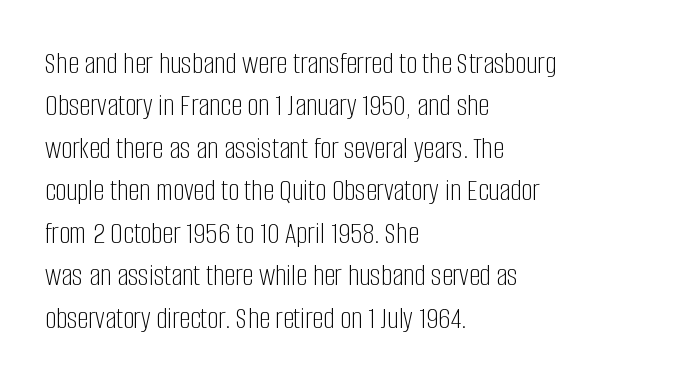
{"serif": "no", "italic": "no", "bold": "no", "weight": "light", "width": "condensed", "stroke_contrast": "low", "x_height": "large", "monospaced": "no", "underline": "no", "align": "left", "line_spacing": "normal", "line_spacing_ratio": 1.37, "letter_spacing": "normal", "letter_spacing_em": 0.0, "glyph_px": 31}
